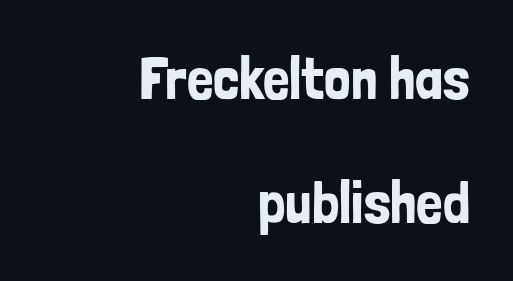
Q: Is the text italic (slanted)? A: No, it is upright.
Q: Is the typeface a serif or a sans-serif typeface? A: Sans-serif.
Q: Is the text underlined? A: No.
Q: How is the paragraph aligned? A: Right-aligned.
Q: Is the spacing between letters normal or unusually wide? A: Normal.
Q: Is the spacing between lines tight, normal or loose? A: Loose.
Q: Width (condensed, normal, or wide)? A: Condensed.
Q: Stroke contrast? A: Low.
Q: x-height? A: Medium.
Q: Monospaced? A: No.
